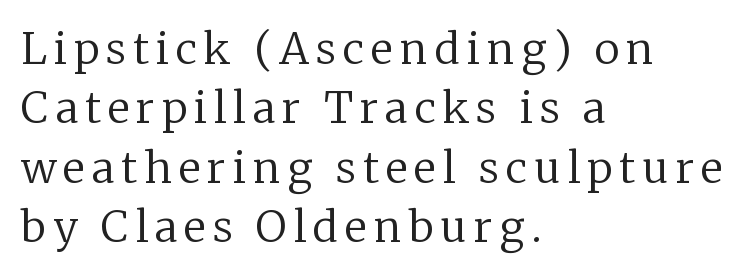
Q: Is the text bold? A: No.
Q: Is the text italic (slanted)? A: No, it is upright.
Q: Is the typeface a serif or a sans-serif typeface? A: Serif.
Q: Is the text underlined? A: No.
Q: How is the paragraph aligned? A: Left-aligned.
Q: Is the spacing between lines tight, normal or loose? A: Normal.
Q: Width (condensed, normal, or wide)? A: Normal.
Q: Stroke contrast? A: Low.
Q: x-height? A: Medium.
Q: Monospaced? A: No.
